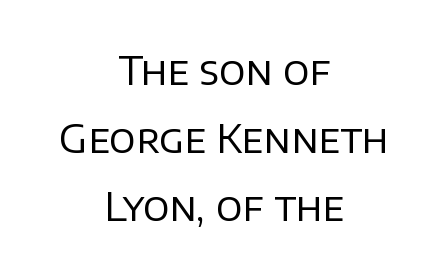
Q: Is the text bold? A: No.
Q: Is the text italic (slanted)? A: No, it is upright.
Q: Is the typeface a serif or a sans-serif typeface? A: Sans-serif.
Q: Is the text underlined? A: No.
Q: How is the paragraph aligned? A: Centered.
Q: Is the spacing between letters normal or unusually wide? A: Normal.
Q: Width (condensed, normal, or wide)? A: Normal.
Q: Stroke contrast? A: Low.
Q: x-height? A: Large.
Q: Monospaced? A: No.
